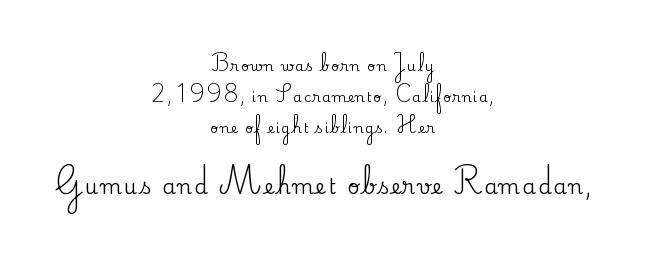
Q: Is the text italic (slanted)? A: No, it is upright.
Q: Is the text underlined? A: No.
Q: How is the paragraph aligned? A: Centered.
Q: Is the spacing between lines tight, normal or loose? A: Loose.
Q: Which block of text is set in a larger size, the first (top) or the second (bottom)? A: The second (bottom) one.
